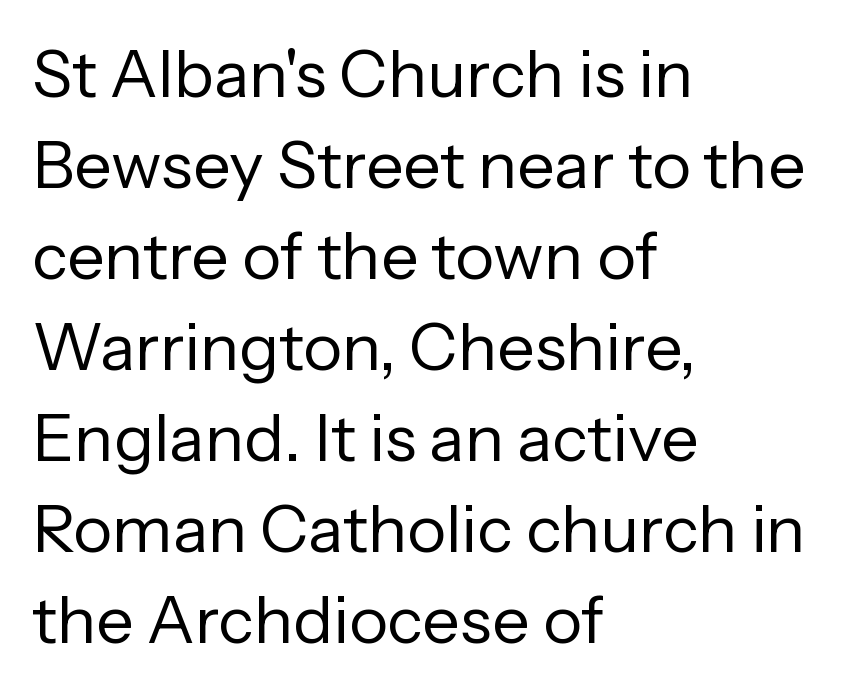
The letters carry no serifs — their stems end cleanly without finishing strokes. The tracking reads as untouched default to a designer's eye. A typesetter would call this proportional, since set widths differ per character. Every row of glyphs begins at an identical x-position on the left. The baseline area is clear.
